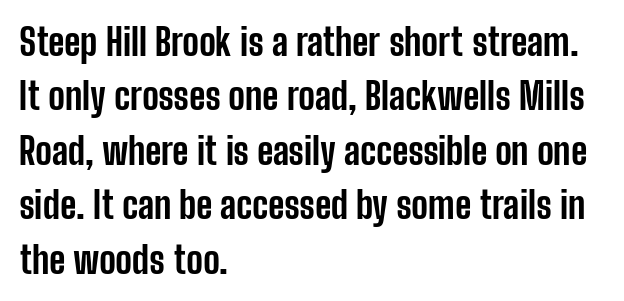
The image shows 37 px bold, condensed sans-serif type, upright; set left-aligned, normal line spacing (1.47x), normal letter spacing, not underlined; low stroke contrast and a medium x-height.
